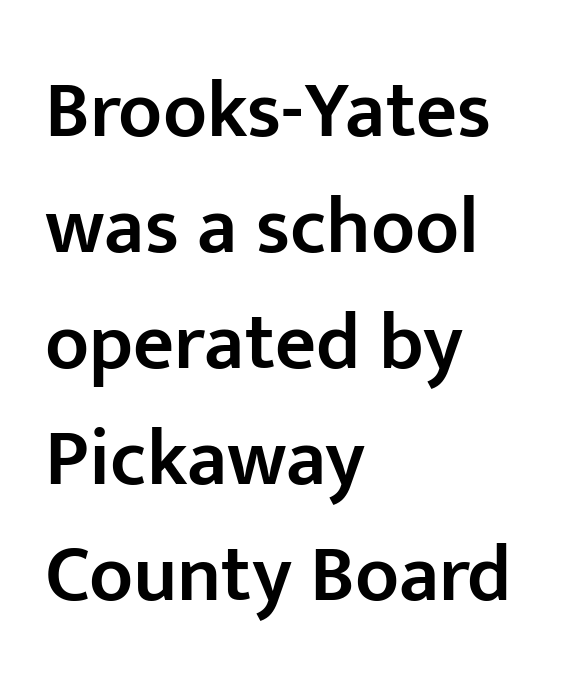
{"serif": "no", "italic": "no", "bold": "semi", "weight": "semibold", "width": "normal", "stroke_contrast": "low", "x_height": "medium", "monospaced": "no", "underline": "no", "align": "left", "line_spacing": "normal", "line_spacing_ratio": 1.45, "letter_spacing": "normal", "letter_spacing_em": 0.0, "glyph_px": 80}
